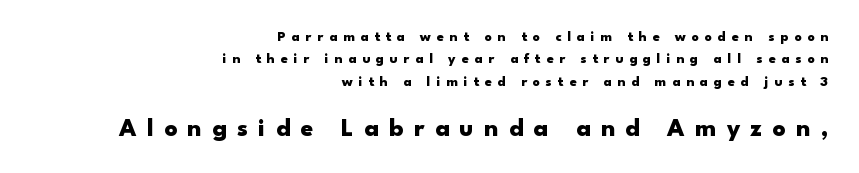
Which margin do the lines hug? The right one — the left edge is uneven. Block two is the big one; block one sits smaller above it. Is the letter spacing exaggerated? Yes — the characters are pushed far apart. Is there any slant? The stems are plumb.
